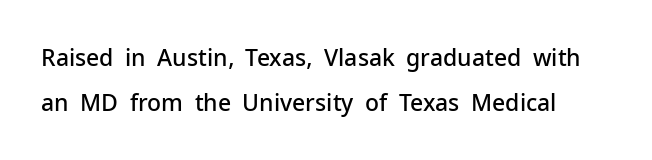
{"italic": "no", "bold": "semi", "underline": "no", "line_spacing": "loose", "line_spacing_ratio": 1.96, "letter_spacing": "normal", "letter_spacing_em": 0.0, "glyph_px": 23}
